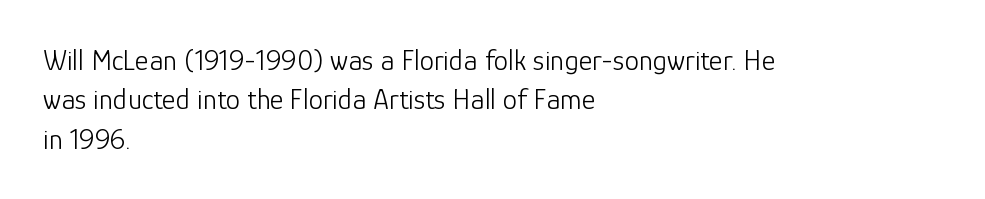
Q: Is the text bold? A: No.
Q: Is the text italic (slanted)? A: No, it is upright.
Q: Is the typeface a serif or a sans-serif typeface? A: Sans-serif.
Q: Is the text underlined? A: No.
Q: How is the paragraph aligned? A: Left-aligned.
Q: Is the spacing between letters normal or unusually wide? A: Normal.
Q: Is the spacing between lines tight, normal or loose? A: Normal.
Q: Width (condensed, normal, or wide)? A: Normal.
Q: Stroke contrast? A: Low.
Q: x-height? A: Medium.
Q: Monospaced? A: No.
